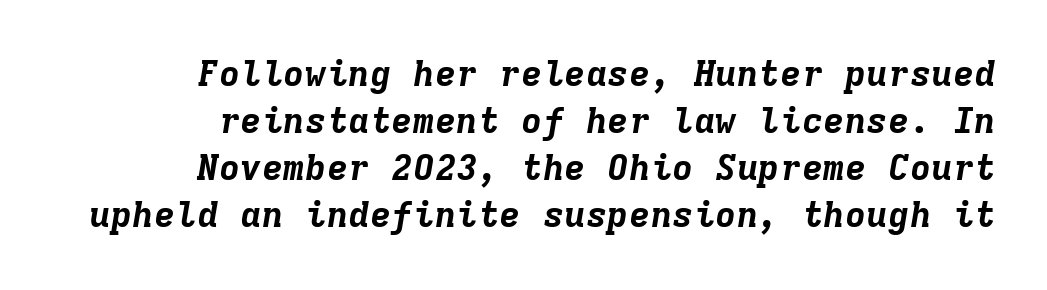
Q: Is the text bold? A: Yes.
Q: Is the text italic (slanted)? A: Yes, it leans right by about 9 degrees.
Q: Is the text underlined? A: No.
Q: How is the paragraph aligned? A: Right-aligned.
Q: Is the spacing between letters normal or unusually wide? A: Normal.
Q: Is the spacing between lines tight, normal or loose? A: Normal.
Q: Width (condensed, normal, or wide)? A: Normal.
Q: Stroke contrast? A: Low.
Q: x-height? A: Medium.
Q: Monospaced? A: Yes.
